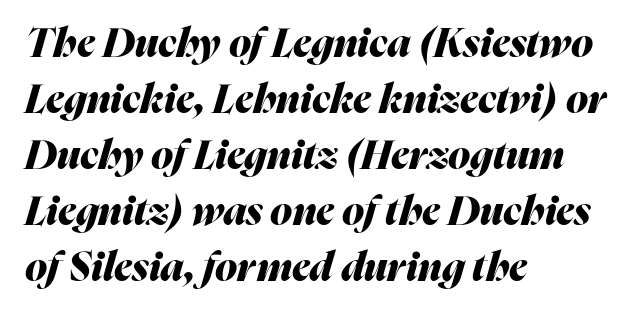
A student would call this left alignment; a typographer would say flush left, rag right. Nobody drew a line under any word here. A normal amount of white space separates one row of letters from the next. The tracking reads as untouched default to a designer's eye.
